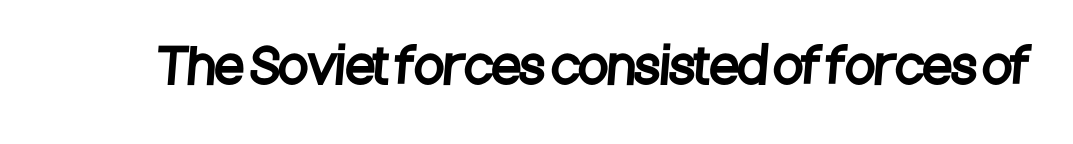
Each word holds together tightly as a unit, with standard inter-letter gaps. I'd call this a sans setting — the letters go barefoot. Think of a printed novel: that variable character pitch is what you see here. No word sits above an underline.
